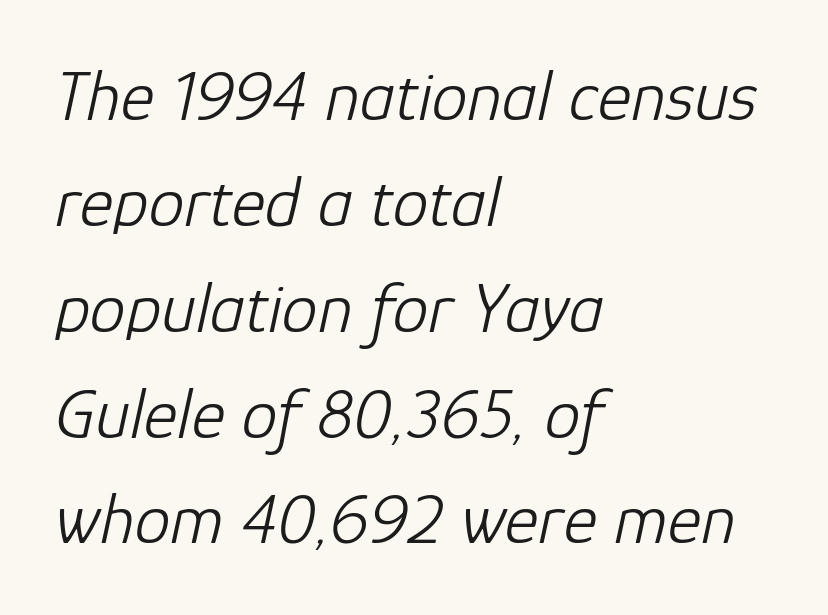
Q: Is the text bold? A: No.
Q: Is the text italic (slanted)? A: Yes, it leans right by about 12 degrees.
Q: Is the text underlined? A: No.
Q: How is the paragraph aligned? A: Left-aligned.
Q: Is the spacing between letters normal or unusually wide? A: Normal.
Q: Is the spacing between lines tight, normal or loose? A: Normal.
Q: Width (condensed, normal, or wide)? A: Normal.
Q: Stroke contrast? A: Low.
Q: x-height? A: Medium.
Q: Monospaced? A: No.
